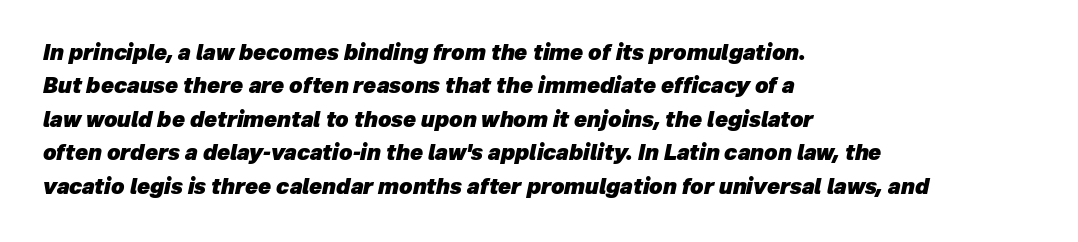
{"italic": "yes", "lean": "right", "slant_degrees": 12, "bold": "yes", "underline": "no", "align": "left", "line_spacing": "normal", "line_spacing_ratio": 1.59, "letter_spacing": "normal", "letter_spacing_em": 0.0, "glyph_px": 21}
